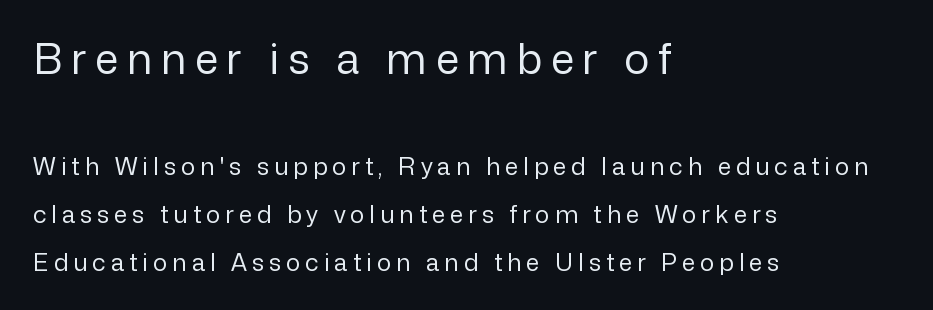
{"serif": "no", "italic": "no", "bold": "no", "weight": "regular", "width": "normal", "stroke_contrast": "low", "x_height": "medium", "monospaced": "no", "underline": "no", "align": "left", "line_spacing": "loose", "line_spacing_ratio": 2.0, "letter_spacing": "wide", "letter_spacing_em": 0.21, "larger_block": "first", "size_ratio": 1.75, "glyph_px": 42}
